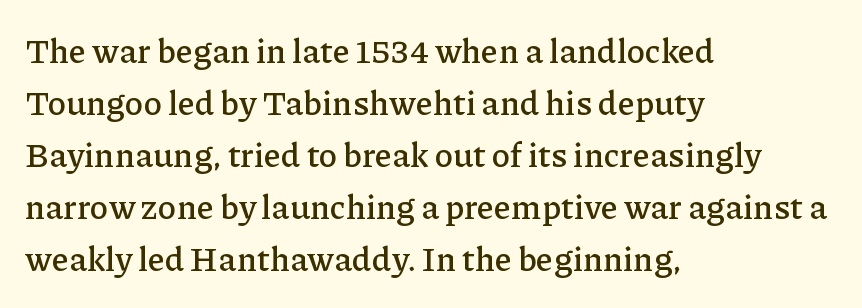
Q: Is the text italic (slanted)? A: No, it is upright.
Q: Is the typeface a serif or a sans-serif typeface? A: Serif.
Q: Is the text underlined? A: No.
Q: How is the paragraph aligned? A: Left-aligned.
Q: Is the spacing between letters normal or unusually wide? A: Normal.
Q: Is the spacing between lines tight, normal or loose? A: Normal.
Q: Width (condensed, normal, or wide)? A: Normal.
Q: Stroke contrast? A: Low.
Q: x-height? A: Medium.
Q: Monospaced? A: No.
